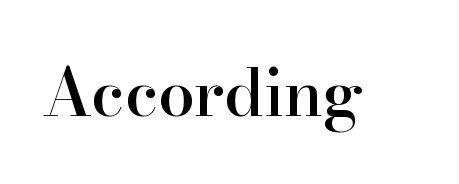
Typographically, this falls in the serif category. Glyph-to-glyph distance matches everyday printed text. Words float on clear page, feet unadorned. Stroke thickness is moderately raised; the sample reads as semibold. Here the designer chose a conventional face with non-uniform glyph widths.
